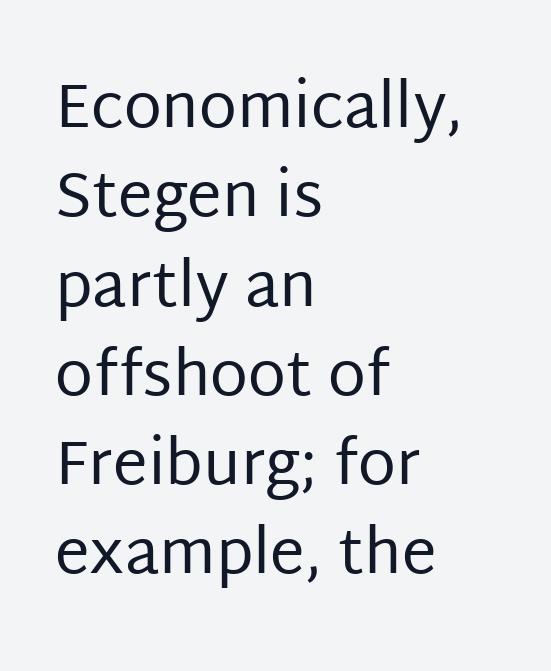
The image shows 62 px regular-weight sans-serif type, upright; set left-aligned, normal line spacing (1.44x), normal letter spacing, not underlined; low stroke contrast and a large x-height.
